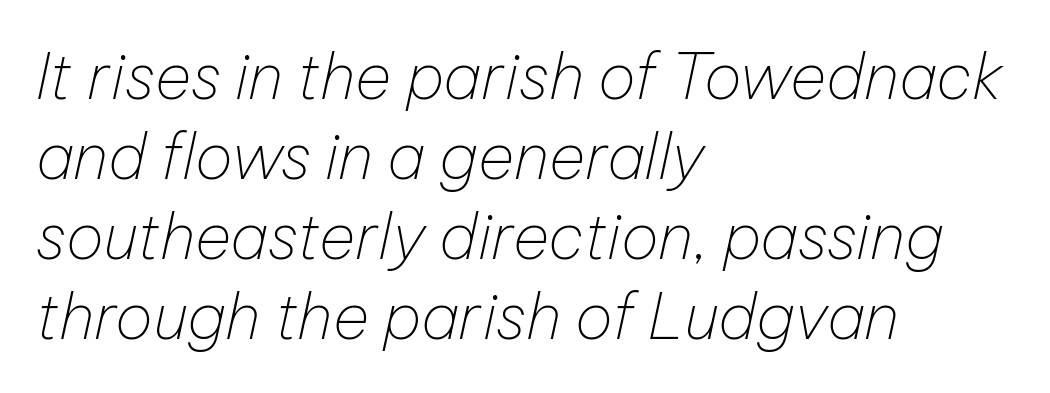
Q: Is the text bold? A: No.
Q: Is the text italic (slanted)? A: Yes, it leans right by about 12 degrees.
Q: Is the text underlined? A: No.
Q: How is the paragraph aligned? A: Left-aligned.
Q: Is the spacing between letters normal or unusually wide? A: Normal.
Q: Is the spacing between lines tight, normal or loose? A: Normal.
Q: Width (condensed, normal, or wide)? A: Normal.
Q: Stroke contrast? A: Low.
Q: x-height? A: Medium.
Q: Monospaced? A: No.
